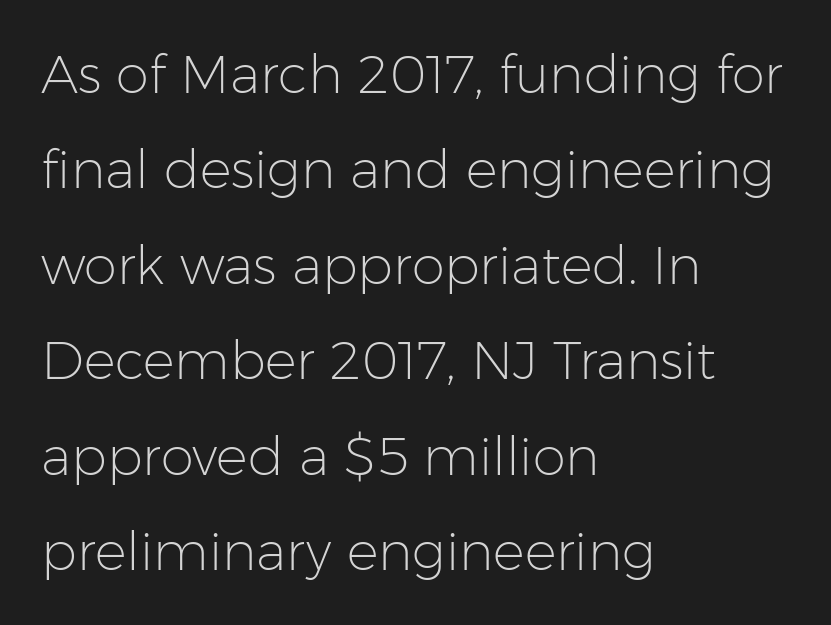
{"serif": "no", "italic": "no", "bold": "no", "weight": "light", "width": "normal", "stroke_contrast": "low", "x_height": "medium", "monospaced": "no", "underline": "no", "align": "left", "line_spacing_ratio": 1.8, "letter_spacing": "normal", "letter_spacing_em": 0.0, "glyph_px": 53}
